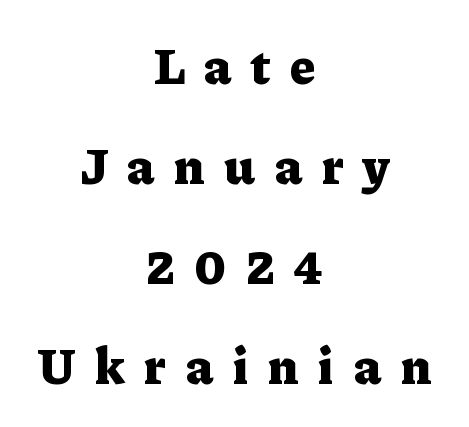
Q: Is the text bold? A: Yes.
Q: Is the text italic (slanted)? A: No, it is upright.
Q: Is the typeface a serif or a sans-serif typeface? A: Serif.
Q: Is the text underlined? A: No.
Q: How is the paragraph aligned? A: Centered.
Q: Is the spacing between letters normal or unusually wide? A: Unusually wide.
Q: Is the spacing between lines tight, normal or loose? A: Loose.
Q: Width (condensed, normal, or wide)? A: Normal.
Q: Stroke contrast? A: Low.
Q: x-height? A: Medium.
Q: Monospaced? A: No.
